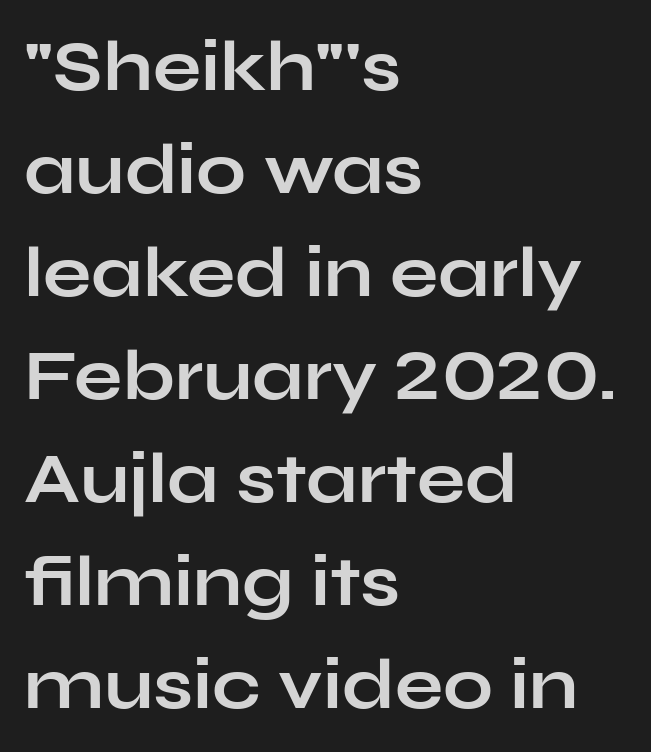
{"serif": "no", "italic": "no", "bold": "yes", "weight": "bold", "width": "wide", "stroke_contrast": "low", "x_height": "medium", "monospaced": "no", "underline": "no", "align": "left", "line_spacing": "normal", "line_spacing_ratio": 1.45, "letter_spacing": "normal", "letter_spacing_em": 0.0, "glyph_px": 71}
